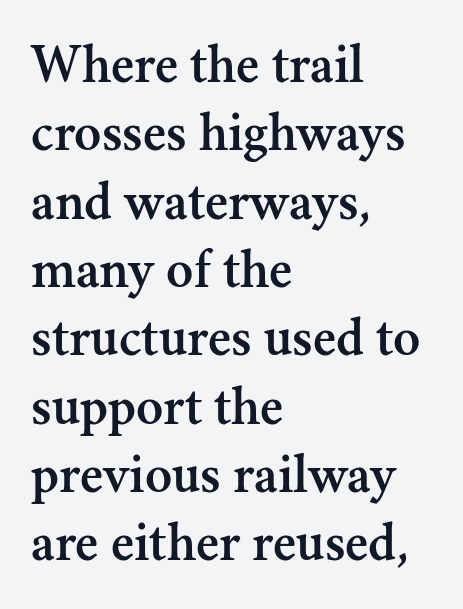
The image shows 56 px serif type, upright; set left-aligned, line spacing 1.22x, normal letter spacing, not underlined; medium stroke contrast and a small x-height.
